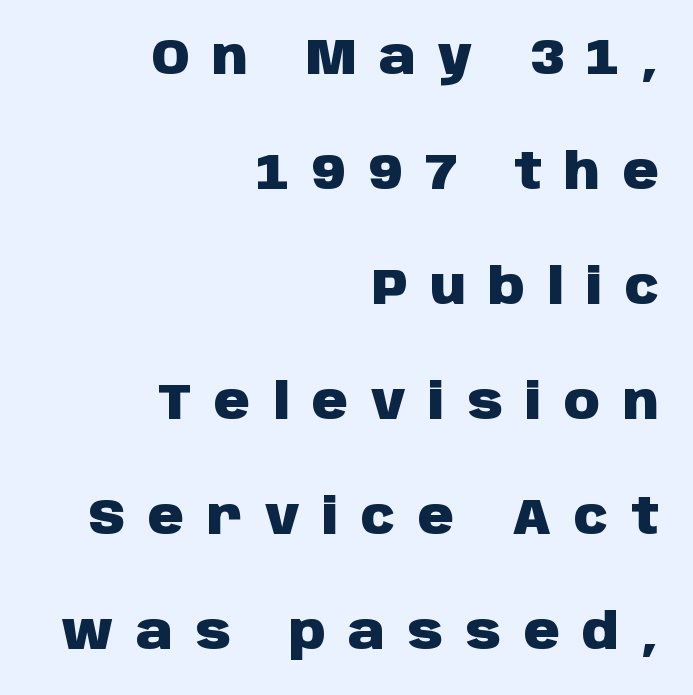
The designer went with a sans here, leaving each stem footless. Display-style spreading of the glyphs; the letterfit is very open. The letters stand straight up with perfectly vertical stems. Only glyphs here, with clear space below each row.
